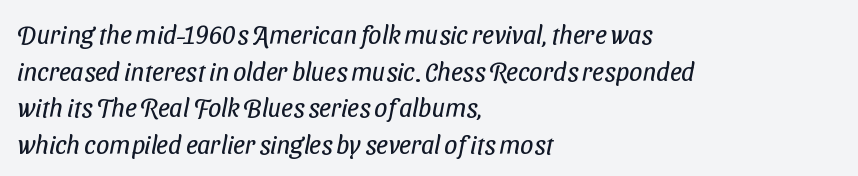
{"bold": "no", "underline": "no", "align": "left", "line_spacing": "normal", "line_spacing_ratio": 1.41, "letter_spacing": "normal", "letter_spacing_em": 0.0, "glyph_px": 26}
